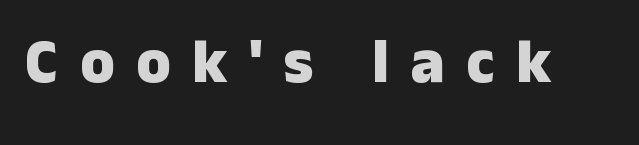
{"serif": "no", "italic": "no", "bold": "yes", "weight": "heavy", "width": "normal", "stroke_contrast": "low", "x_height": "medium", "monospaced": "no", "underline": "no", "letter_spacing": "wide", "letter_spacing_em": 0.34, "glyph_px": 63}
